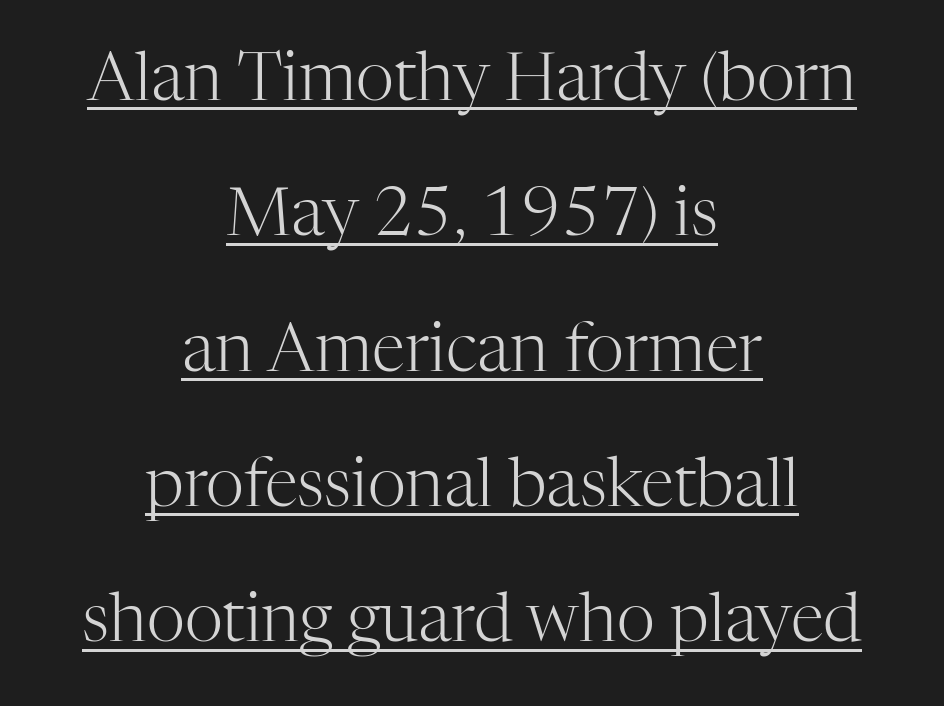
The lettering stays uniformly vertical, giving the passage a roman look. Old-style or modern, the face here clearly has serifs. No heavy texture on the line: the type isn't bold. The words here are underlined. The rendering positions every line midway between the sides.
